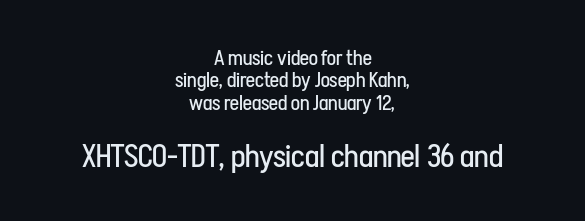
Closely set lines give the paragraph a compact silhouette. The setting favours the middle, as headings and verse often do. The face used here is proportionally spaced, like ordinary book or web type. Block two is the big one; block one sits smaller above it.
